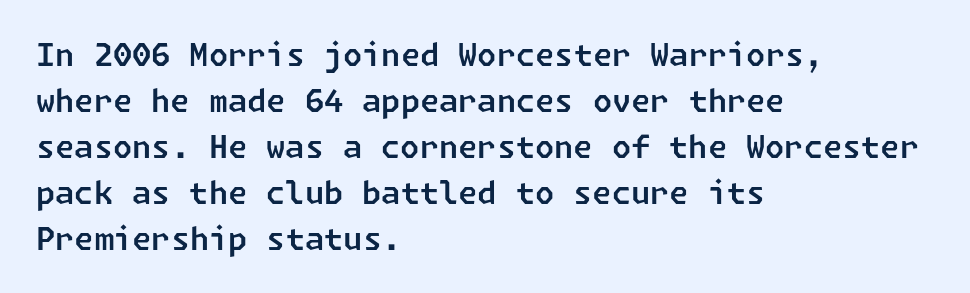
Q: Is the typeface a serif or a sans-serif typeface? A: Sans-serif.
Q: Is the text underlined? A: No.
Q: How is the paragraph aligned? A: Left-aligned.
Q: Is the spacing between letters normal or unusually wide? A: Normal.
Q: Is the spacing between lines tight, normal or loose? A: Normal.
Q: Width (condensed, normal, or wide)? A: Normal.
Q: Stroke contrast? A: Low.
Q: x-height? A: Medium.
